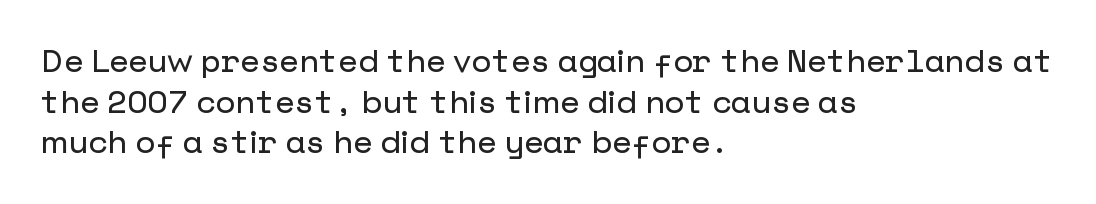
Q: Is the text italic (slanted)? A: No, it is upright.
Q: Is the typeface a serif or a sans-serif typeface? A: Sans-serif.
Q: Is the text underlined? A: No.
Q: How is the paragraph aligned? A: Left-aligned.
Q: Is the spacing between letters normal or unusually wide? A: Normal.
Q: Is the spacing between lines tight, normal or loose? A: Normal.
Q: Width (condensed, normal, or wide)? A: Normal.
Q: Stroke contrast? A: Low.
Q: x-height? A: Medium.
